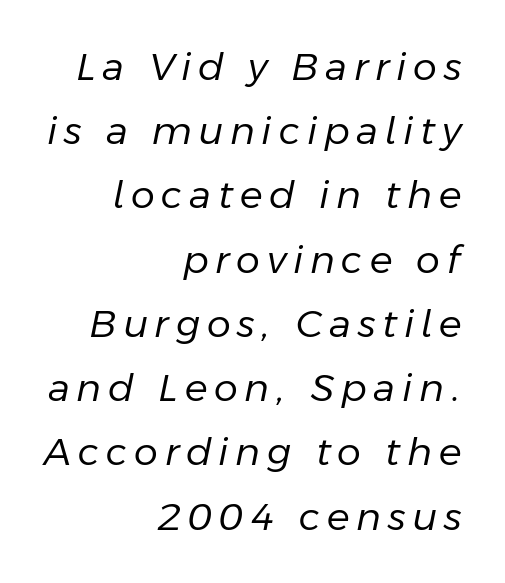
The image shows 38 px regular-weight type, italic (leaning right); set right-aligned, normal line spacing (1.69x), not underlined; low stroke contrast and a medium x-height.
